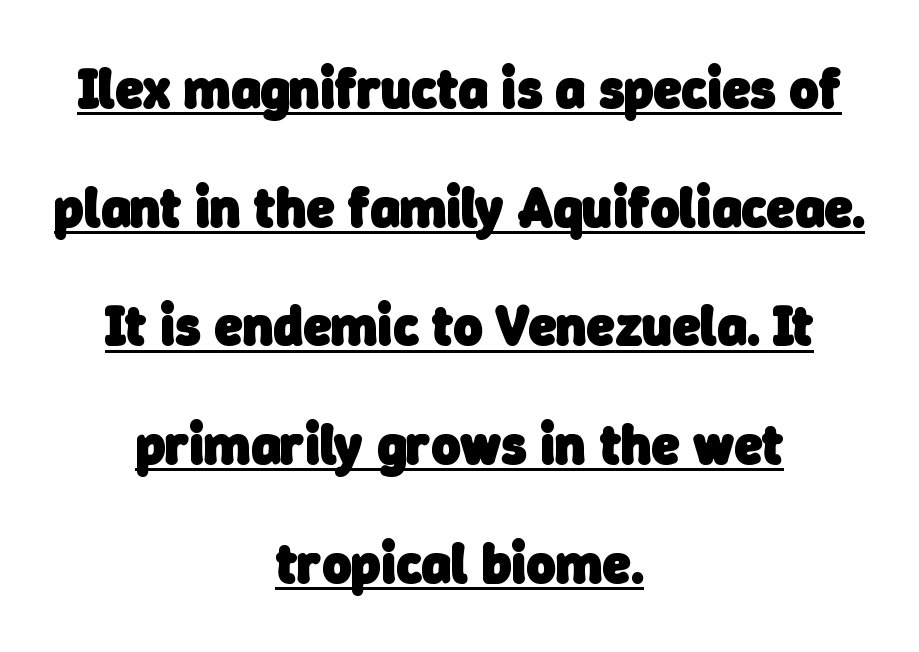
A typesetter would call this proportional, since set widths differ per character. Strong, thick strokes mark this as bold type. Nobody touched the tracking dial on this one. Is there an underline? Yes — a line sits under the letters. Interline gaps are noticeably wide in this sample. Notice how the passage keeps no hard edge, just a central spine.
